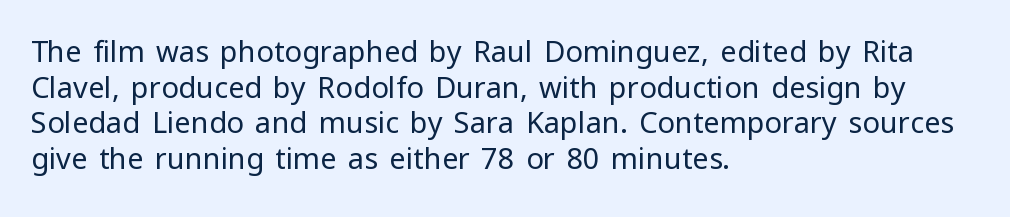
The image shows 29 px regular-weight sans-serif type, upright; set left-aligned, line spacing 1.23x, normal letter spacing, not underlined; low stroke contrast and a medium x-height.
